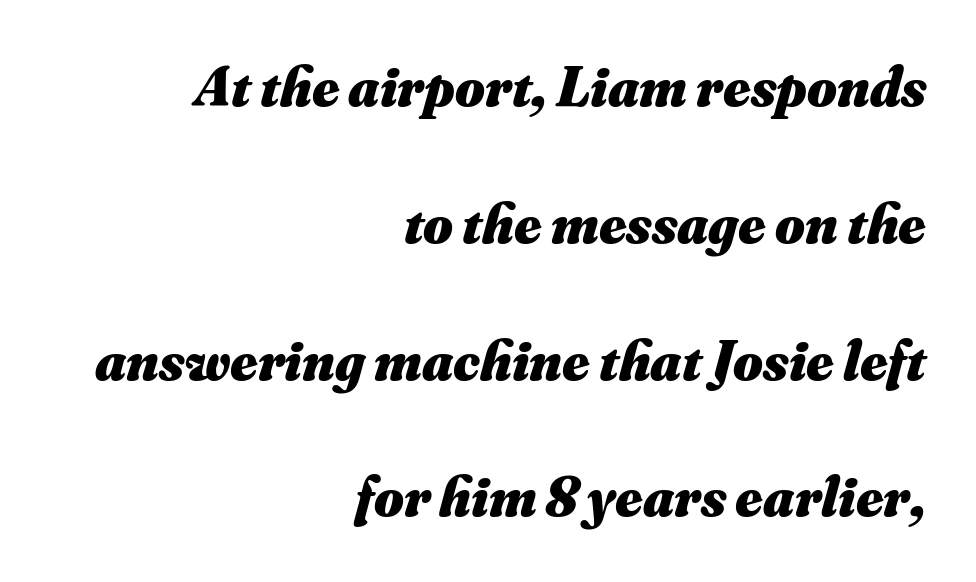
The letters advance in unequal steps, a hallmark of proportional type. Caption: standard tracking, unaltered. Check under the words: just untouched page. Is the type slanted? Yes — the strokes lean at a clear angle.
